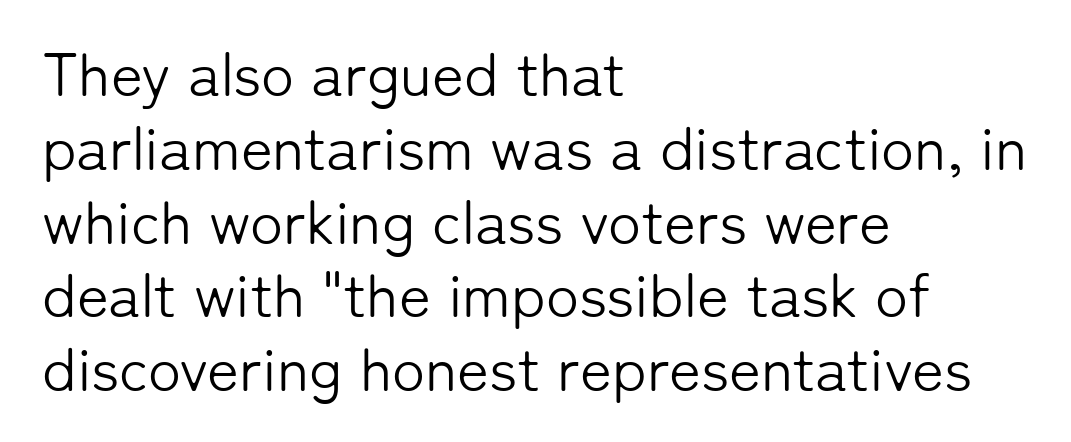
Q: Is the text bold? A: No.
Q: Is the text italic (slanted)? A: No, it is upright.
Q: Is the typeface a serif or a sans-serif typeface? A: Sans-serif.
Q: Is the text underlined? A: No.
Q: How is the paragraph aligned? A: Left-aligned.
Q: Is the spacing between letters normal or unusually wide? A: Normal.
Q: Width (condensed, normal, or wide)? A: Normal.
Q: Stroke contrast? A: Low.
Q: x-height? A: Medium.
Q: Monospaced? A: No.
